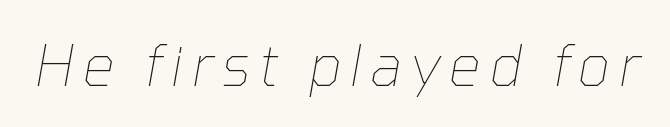
The axis of the letterforms is tilted away from vertical. No extra ink here — the face is not bold. Check under the words: just untouched page. A typesetter would call this proportional, since set widths differ per character.
